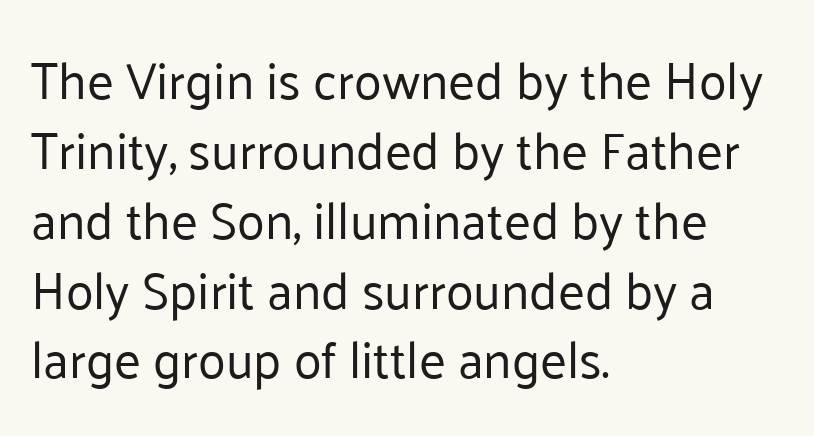
The image shows 51 px regular-weight sans-serif type, upright; set left-aligned, normal line spacing (1.37x), normal letter spacing, not underlined; low stroke contrast and a medium x-height.
